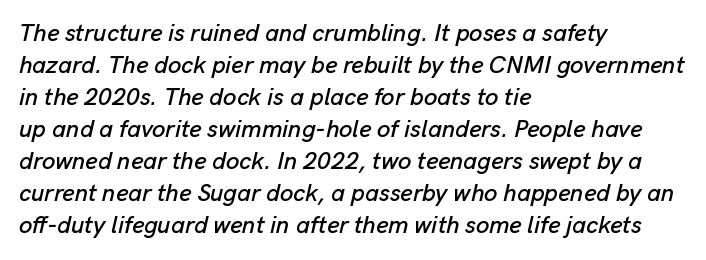
The image shows 24 px text type, italic (leaning right); set left-aligned, normal line spacing (1.33x), normal letter spacing, not underlined.
